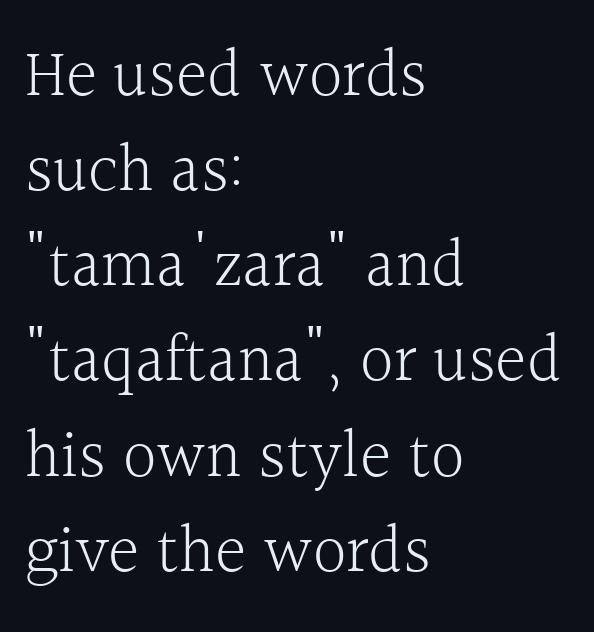
The image shows 67 px light serif type, upright; set left-aligned, normal line spacing (1.42x), normal letter spacing, not underlined; a medium x-height.
